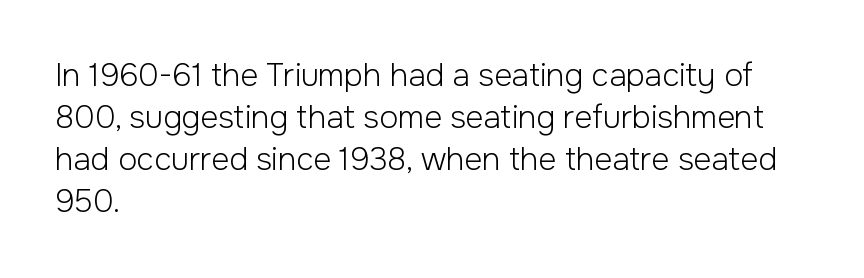
Q: Is the text bold? A: No.
Q: Is the text italic (slanted)? A: No, it is upright.
Q: Is the typeface a serif or a sans-serif typeface? A: Sans-serif.
Q: Is the text underlined? A: No.
Q: How is the paragraph aligned? A: Left-aligned.
Q: Is the spacing between letters normal or unusually wide? A: Normal.
Q: Is the spacing between lines tight, normal or loose? A: Normal.
Q: Width (condensed, normal, or wide)? A: Normal.
Q: Stroke contrast? A: Low.
Q: x-height? A: Medium.
Q: Monospaced? A: No.
